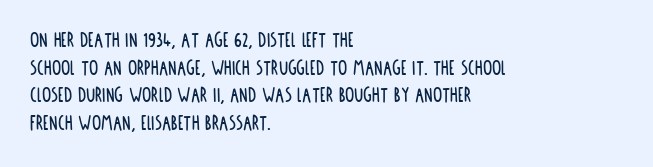
{"italic": "no", "underline": "no", "align": "left", "line_spacing_ratio": 1.2, "letter_spacing": "normal", "letter_spacing_em": 0.0, "glyph_px": 23}
